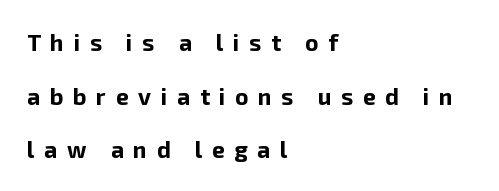
{"italic": "no", "bold": "yes", "underline": "no", "align": "left", "line_spacing": "loose", "line_spacing_ratio": 2.33, "letter_spacing": "wide", "letter_spacing_em": 0.42, "glyph_px": 23}
